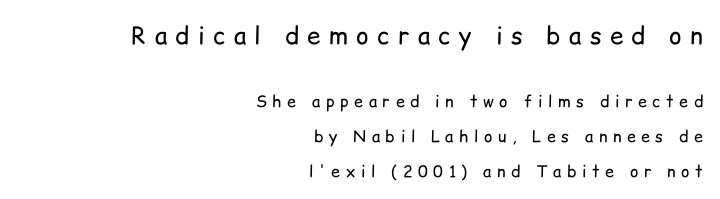
{"italic": "no", "bold": "no", "underline": "no", "align": "right", "line_spacing": "loose", "line_spacing_ratio": 2.19, "letter_spacing": "wide", "letter_spacing_em": 0.35, "larger_block": "first", "size_ratio": 1.5, "glyph_px": 24}
